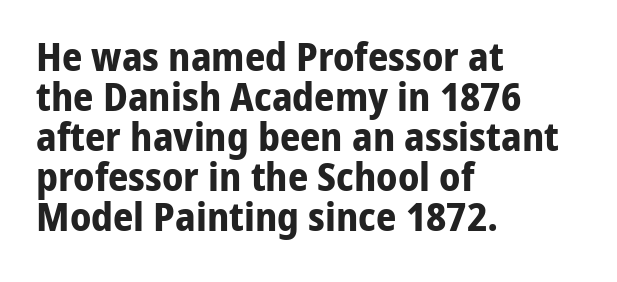
{"serif": "no", "italic": "no", "bold": "yes", "weight": "bold", "width": "normal", "stroke_contrast": "low", "x_height": "medium", "monospaced": "no", "underline": "no", "align": "left", "line_spacing": "tight", "line_spacing_ratio": 1.0, "letter_spacing": "normal", "letter_spacing_em": 0.0, "glyph_px": 40}
